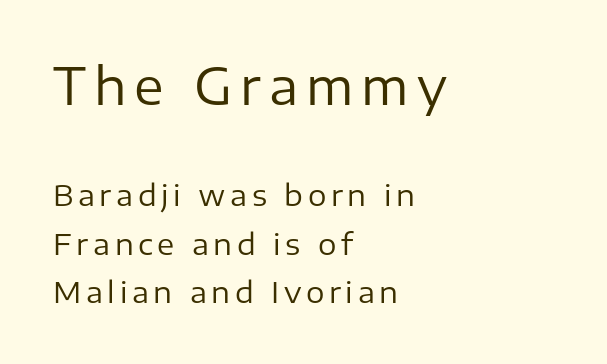
The image shows 50 px regular-weight sans-serif type, upright; set left-aligned, normal line spacing (1.67x), not underlined; the first (top) block is 1.72x larger; low stroke contrast and a medium x-height.
